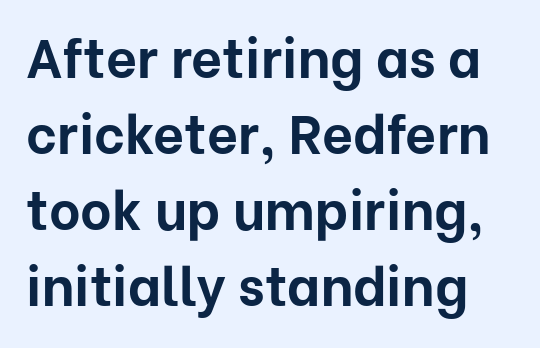
The image shows 54 px bold sans-serif type, upright; set normal line spacing (1.41x), normal letter spacing, not underlined; low stroke contrast and a medium x-height.
